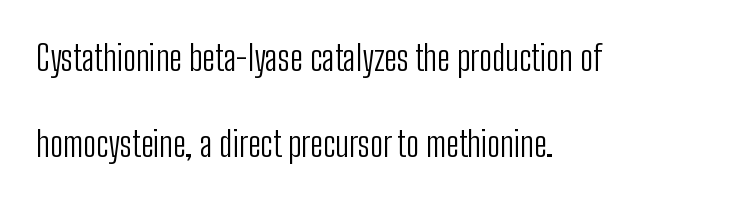
The image shows 35 px light, condensed sans-serif type, upright; set left-aligned, loose line spacing (2.47x), normal letter spacing, not underlined; low stroke contrast and a medium x-height.
